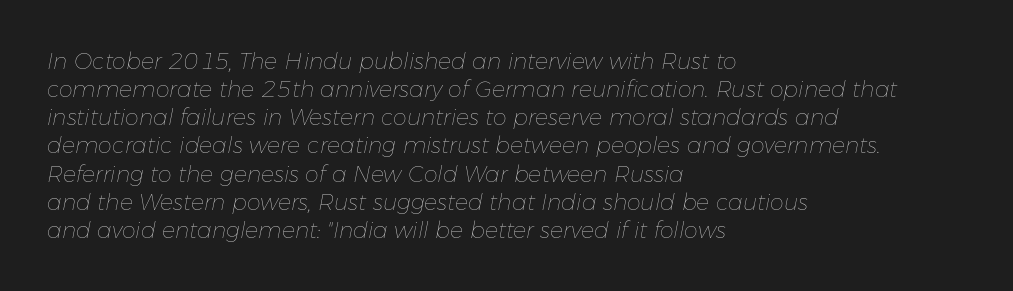
The image shows 22 px text type, italic (leaning right); set left-aligned, normal line spacing (1.28x), normal letter spacing, not underlined.
